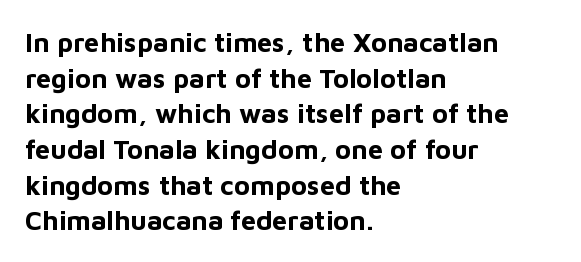
A typesetter would call this leading conventional body-copy spacing. Standard letterfit; no display-style spreading of the glyphs. The axis of the letterforms is exactly vertical. Typeset ragged right — the left edge is the straight one. Clear beneath every line of the passage. Each glyph is drawn with heavy, bold strokes.
